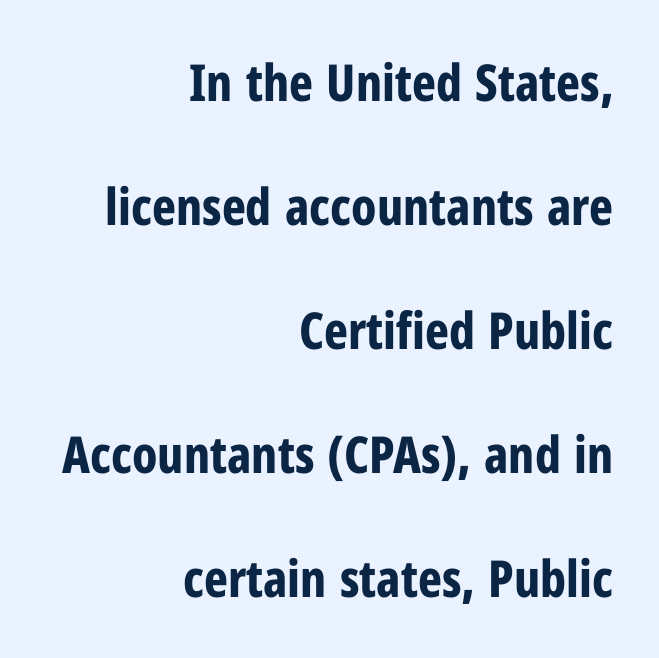
{"serif": "no", "italic": "no", "bold": "yes", "weight": "bold", "width": "condensed", "stroke_contrast": "low", "x_height": "medium", "monospaced": "no", "underline": "no", "align": "right", "line_spacing": "loose", "line_spacing_ratio": 2.43, "letter_spacing": "normal", "letter_spacing_em": 0.0, "glyph_px": 51}
